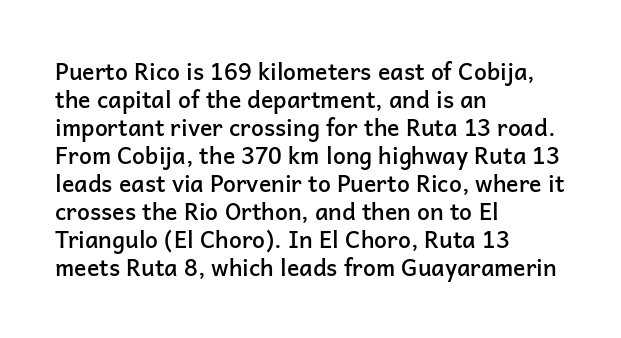
Q: Is the text bold? A: Semi-bold.
Q: Is the text italic (slanted)? A: No, it is upright.
Q: Is the text underlined? A: No.
Q: How is the paragraph aligned? A: Left-aligned.
Q: Is the spacing between letters normal or unusually wide? A: Normal.
